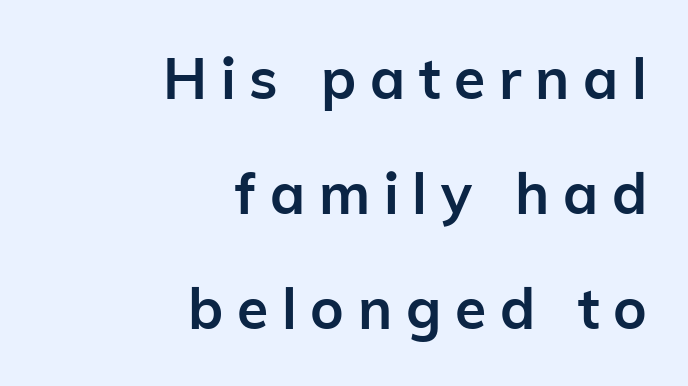
The image shows 57 px semibold sans-serif type, upright; set right-aligned, loose line spacing (2.02x), unusually wide letter spacing (+0.24 em), not underlined; low stroke contrast and a medium x-height.
